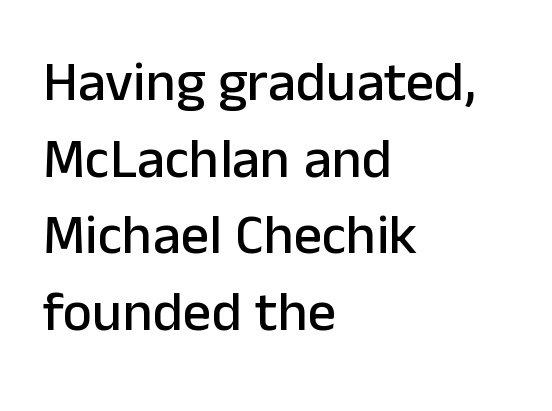
{"serif": "no", "italic": "no", "width": "normal", "stroke_contrast": "low", "x_height": "medium", "monospaced": "no", "underline": "no", "align": "left", "line_spacing": "normal", "line_spacing_ratio": 1.37, "letter_spacing": "normal", "letter_spacing_em": 0.0, "glyph_px": 56}
